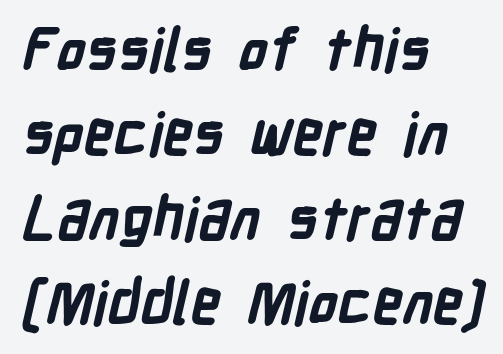
Q: Is the text bold? A: Yes.
Q: Is the typeface a serif or a sans-serif typeface? A: Sans-serif.
Q: Is the text underlined? A: No.
Q: How is the paragraph aligned? A: Left-aligned.
Q: Is the spacing between letters normal or unusually wide? A: Normal.
Q: Is the spacing between lines tight, normal or loose? A: Normal.
Q: Width (condensed, normal, or wide)? A: Condensed.
Q: Stroke contrast? A: Low.
Q: x-height? A: Medium.
Q: Monospaced? A: No.
